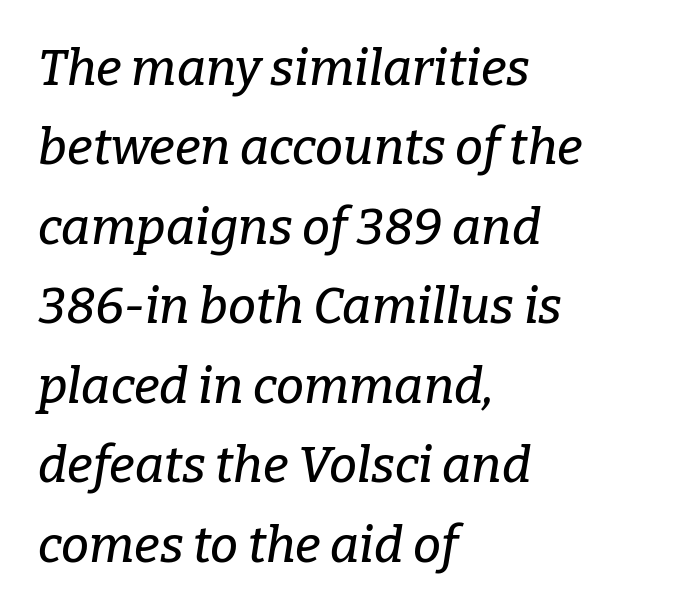
{"serif": "yes", "italic": "yes", "lean": "right", "slant_degrees": 9, "width": "normal", "stroke_contrast": "low", "x_height": "medium", "monospaced": "no", "underline": "no", "align": "left", "line_spacing": "normal", "line_spacing_ratio": 1.59, "letter_spacing": "normal", "letter_spacing_em": 0.0, "glyph_px": 50}
